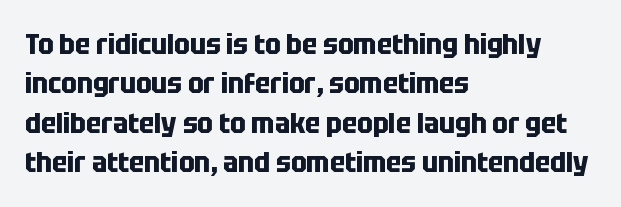
Q: Is the text bold? A: Yes.
Q: Is the text italic (slanted)? A: No, it is upright.
Q: Is the typeface a serif or a sans-serif typeface? A: Sans-serif.
Q: Is the text underlined? A: No.
Q: How is the paragraph aligned? A: Left-aligned.
Q: Is the spacing between letters normal or unusually wide? A: Normal.
Q: Is the spacing between lines tight, normal or loose? A: Normal.
Q: Width (condensed, normal, or wide)? A: Condensed.
Q: Stroke contrast? A: Low.
Q: x-height? A: Large.
Q: Monospaced? A: No.
